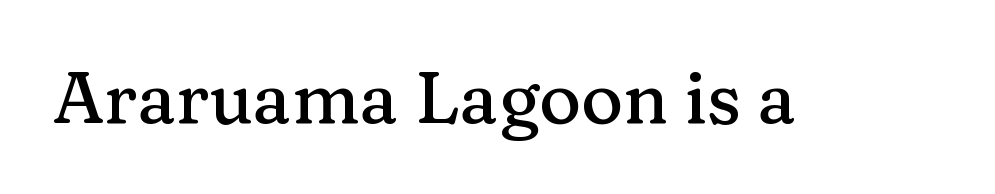
{"serif": "yes", "italic": "no", "width": "normal", "stroke_contrast": "medium", "x_height": "medium", "monospaced": "no", "underline": "no", "letter_spacing": "normal", "letter_spacing_em": 0.0, "glyph_px": 72}
